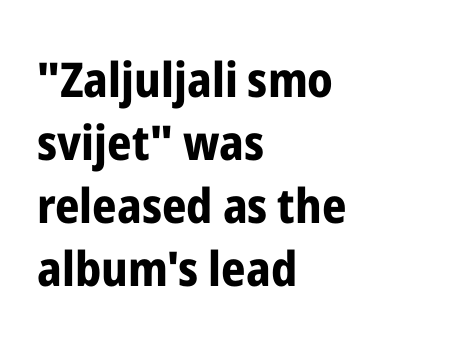
{"serif": "no", "italic": "no", "bold": "yes", "weight": "bold", "width": "condensed", "stroke_contrast": "low", "x_height": "medium", "monospaced": "no", "underline": "no", "align": "left", "line_spacing": "normal", "line_spacing_ratio": 1.31, "letter_spacing": "normal", "letter_spacing_em": 0.0, "glyph_px": 48}
